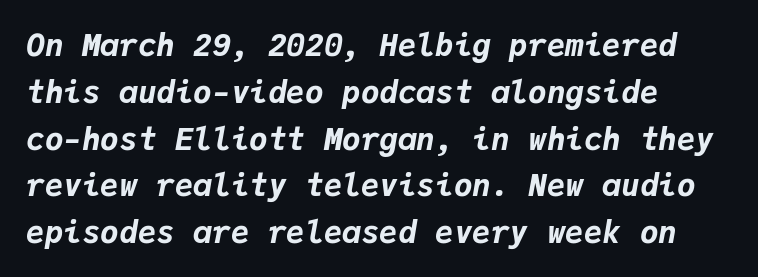
{"italic": "yes", "lean": "right", "slant_degrees": 9, "bold": "yes", "weight": "bold", "width": "normal", "stroke_contrast": "low", "x_height": "medium", "monospaced": "yes", "underline": "no", "align": "left", "line_spacing": "normal", "line_spacing_ratio": 1.51, "letter_spacing": "normal", "letter_spacing_em": 0.0, "glyph_px": 31}
